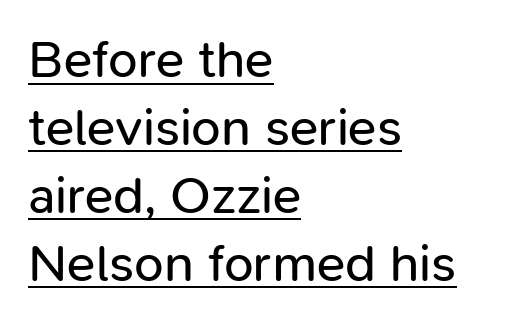
Weight: regular or lighter. Underline: present. Whoever set this chose a conventional vertical rhythm. A student would call this left alignment; a typographer would say flush left, rag right. The font family rendered here belongs to the sans-serif group. This is the regular roman posture of the typeface.
